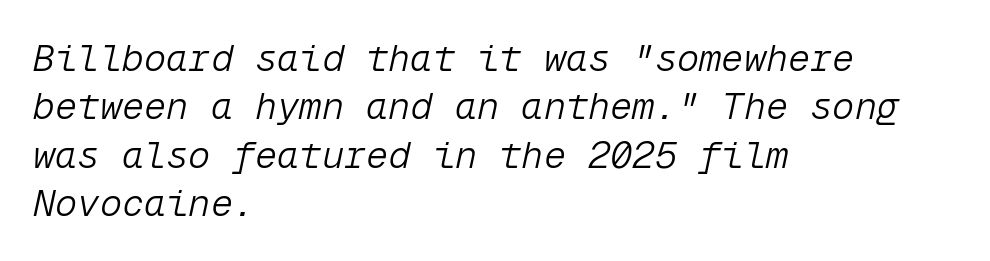
Q: Is the text bold? A: No.
Q: Is the text italic (slanted)? A: Yes, it leans right by about 12 degrees.
Q: Is the text underlined? A: No.
Q: How is the paragraph aligned? A: Left-aligned.
Q: Is the spacing between letters normal or unusually wide? A: Normal.
Q: Is the spacing between lines tight, normal or loose? A: Normal.
Q: Width (condensed, normal, or wide)? A: Normal.
Q: Stroke contrast? A: Low.
Q: x-height? A: Medium.
Q: Monospaced? A: Yes.
